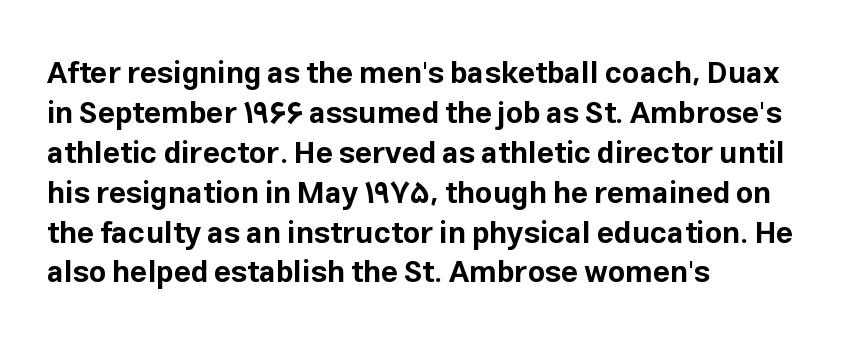
Is there much room between lines? A standard amount, neither cramped nor airy. Tall strokes in this sample are plumb rather than angled. Here the glyphs are tracked normally, forming tight word shapes. Plenty of ink on the page — the face is bold.
